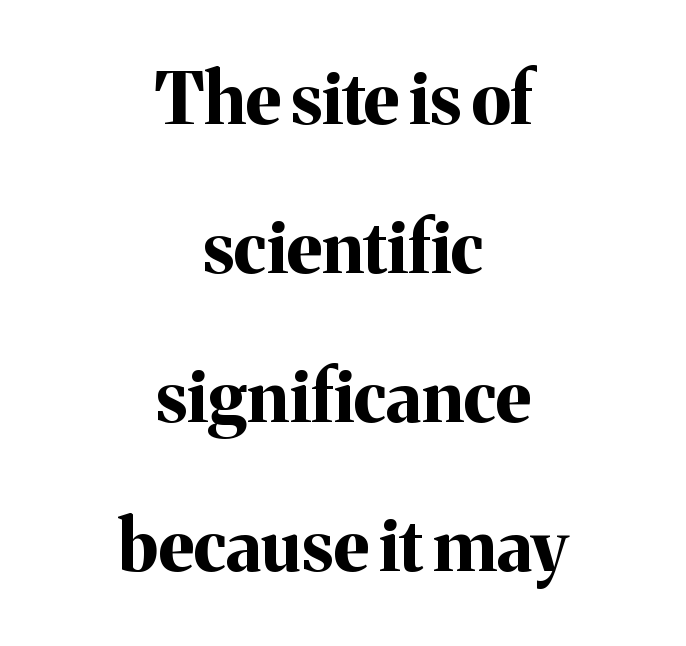
The image shows 71 px bold serif type, upright; set centered, loose line spacing (2.1x), normal letter spacing, not underlined; medium stroke contrast and a medium x-height.
